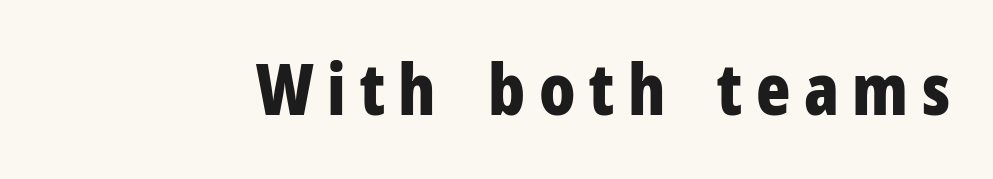
Type style note: lacks serifs. A roman cut, with each character standing at attention. Nobody drew a line under any word here. The face used here is proportionally spaced, like ordinary book or web type. Stroke thickness is high; the sample reads as a true bold.
